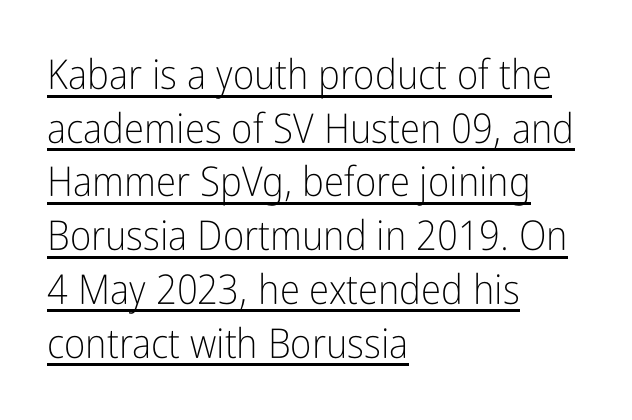
The image shows 41 px light, condensed sans-serif type, upright; set left-aligned, normal line spacing (1.31x), normal letter spacing, underlined; low stroke contrast and a medium x-height.
